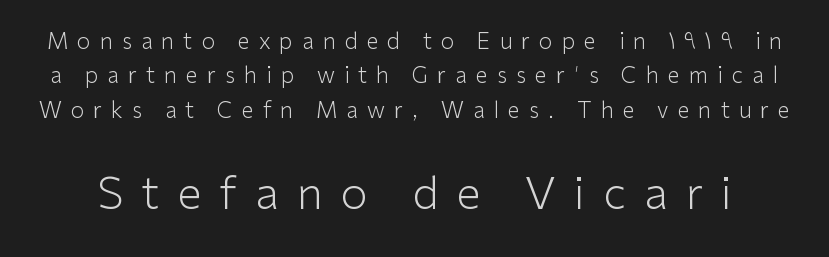
The image shows 44 px light sans-serif type, upright; set normal line spacing (1.56x), unusually wide letter spacing (+0.41 em), not underlined; the second (bottom) block is 2.0x larger; low stroke contrast and a medium x-height.
